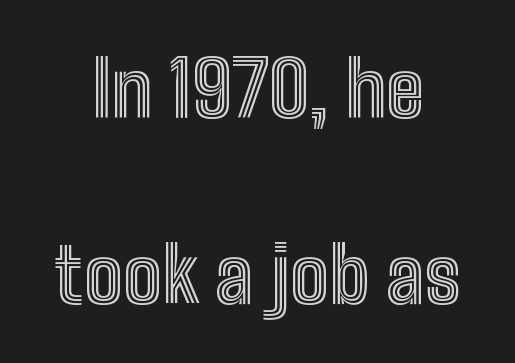
There is no visible air inserted between adjacent glyphs. Unmarked baselines from the first word to the last. The lines are quadded center. The type sits square on the baseline with zero lean.
